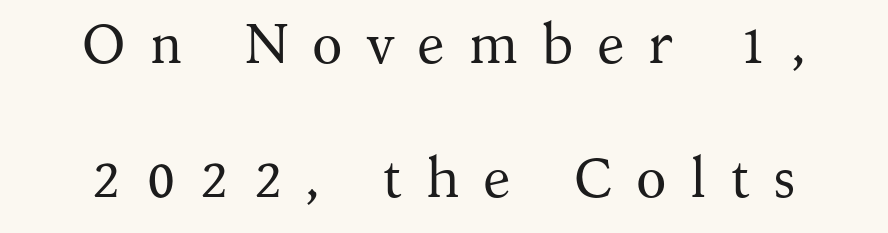
Q: Is the text bold? A: No.
Q: Is the text italic (slanted)? A: No, it is upright.
Q: Is the typeface a serif or a sans-serif typeface? A: Serif.
Q: Is the text underlined? A: No.
Q: Is the spacing between letters normal or unusually wide? A: Unusually wide.
Q: Is the spacing between lines tight, normal or loose? A: Loose.
Q: Width (condensed, normal, or wide)? A: Normal.
Q: Stroke contrast? A: Medium.
Q: x-height? A: Medium.
Q: Monospaced? A: No.
